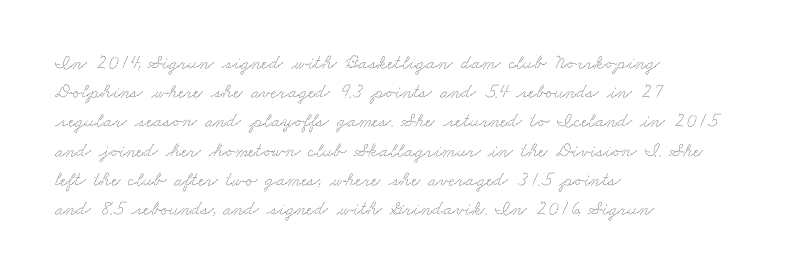
Q: Is the text underlined? A: No.
Q: How is the paragraph aligned? A: Left-aligned.
Q: Is the spacing between letters normal or unusually wide? A: Normal.
Q: Is the spacing between lines tight, normal or loose? A: Normal.
